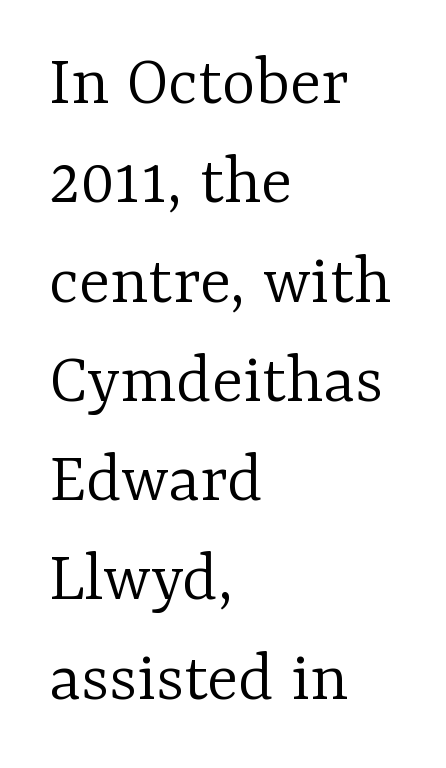
A typesetter would call this leading conventional body-copy spacing. The typeface has the unassuming heft of standard copy or less. These lines are set flush left with a ragged right edge. The letters stand upright; this is a roman face.
